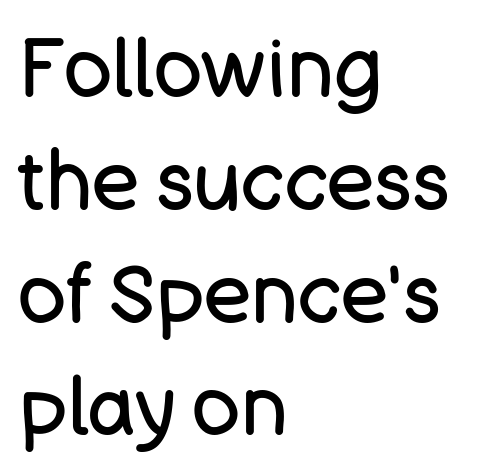
Only glyphs here, with clear space below each row. The letters look calm and open, with moderate or lighter stems. Does the type have serifs? No, each stem ends abruptly. Horizontally, the lines are justified to the leading edge only. Glyph-to-glyph distance matches everyday printed text. The face used here is proportionally spaced, like ordinary book or web type.
